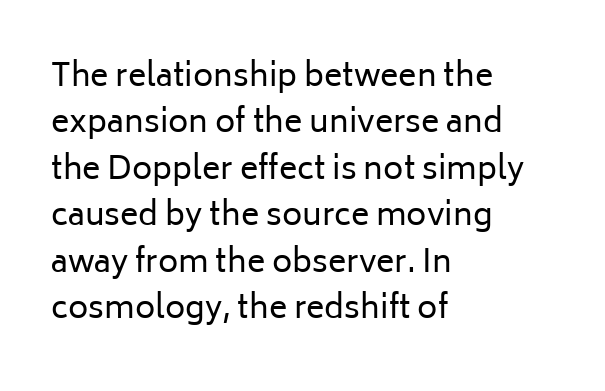
Characters remain perfectly vertical along every line. Default kerning and tracking; the words read as compact shapes. Vertically, the passage feels balanced, rows spaced as you'd expect. This sample uses a sans-serif face.
